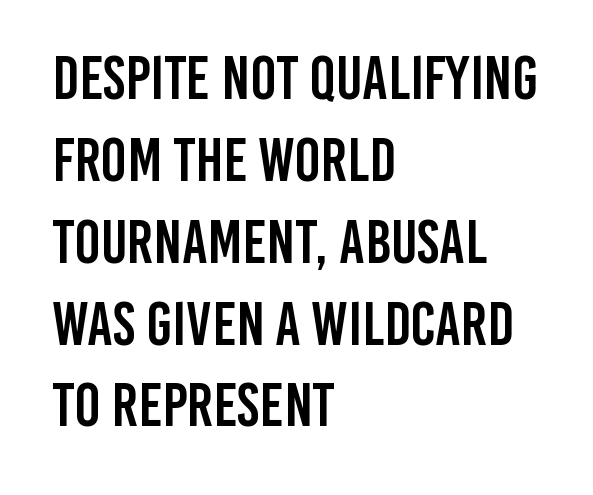
Q: Is the text italic (slanted)? A: No, it is upright.
Q: Is the typeface a serif or a sans-serif typeface? A: Sans-serif.
Q: Is the text underlined? A: No.
Q: How is the paragraph aligned? A: Left-aligned.
Q: Is the spacing between letters normal or unusually wide? A: Normal.
Q: Is the spacing between lines tight, normal or loose? A: Normal.
Q: Width (condensed, normal, or wide)? A: Condensed.
Q: Stroke contrast? A: Low.
Q: x-height? A: Large.
Q: Monospaced? A: No.
